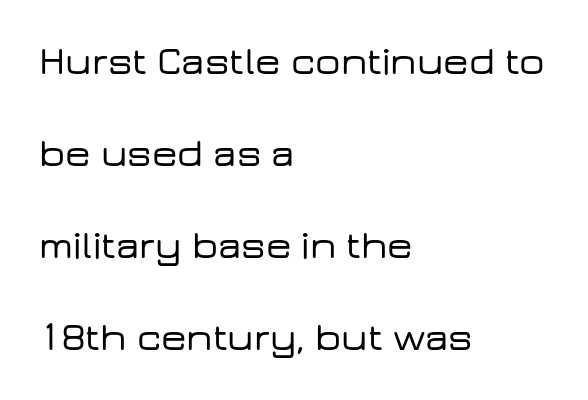
Q: Is the text italic (slanted)? A: No, it is upright.
Q: Is the typeface a serif or a sans-serif typeface? A: Sans-serif.
Q: Is the text underlined? A: No.
Q: How is the paragraph aligned? A: Left-aligned.
Q: Is the spacing between letters normal or unusually wide? A: Normal.
Q: Is the spacing between lines tight, normal or loose? A: Loose.
Q: Width (condensed, normal, or wide)? A: Wide.
Q: Stroke contrast? A: Low.
Q: x-height? A: Medium.
Q: Monospaced? A: No.
